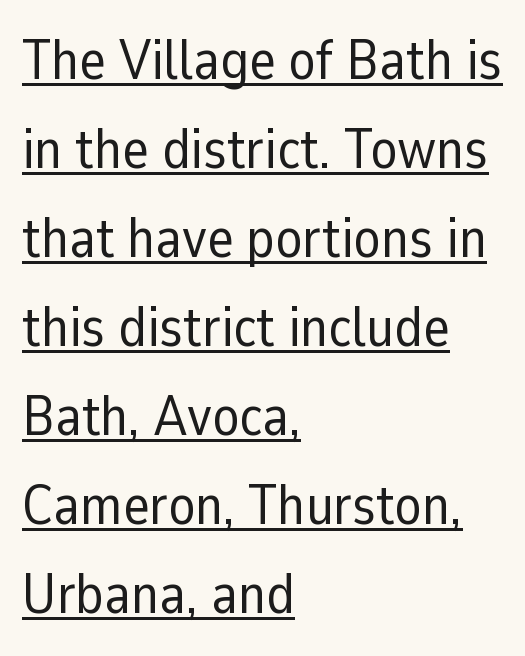
{"serif": "no", "italic": "no", "bold": "no", "weight": "regular", "width": "normal", "stroke_contrast": "low", "x_height": "medium", "monospaced": "no", "underline": "yes", "align": "left", "line_spacing": "normal", "line_spacing_ratio": 1.59, "letter_spacing": "normal", "letter_spacing_em": 0.0, "glyph_px": 56}
